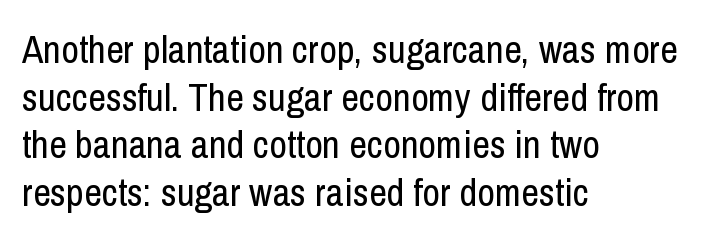
The image shows 39 px regular-weight, condensed sans-serif type, upright; set left-aligned, line spacing 1.22x, normal letter spacing, not underlined; low stroke contrast and a medium x-height.
